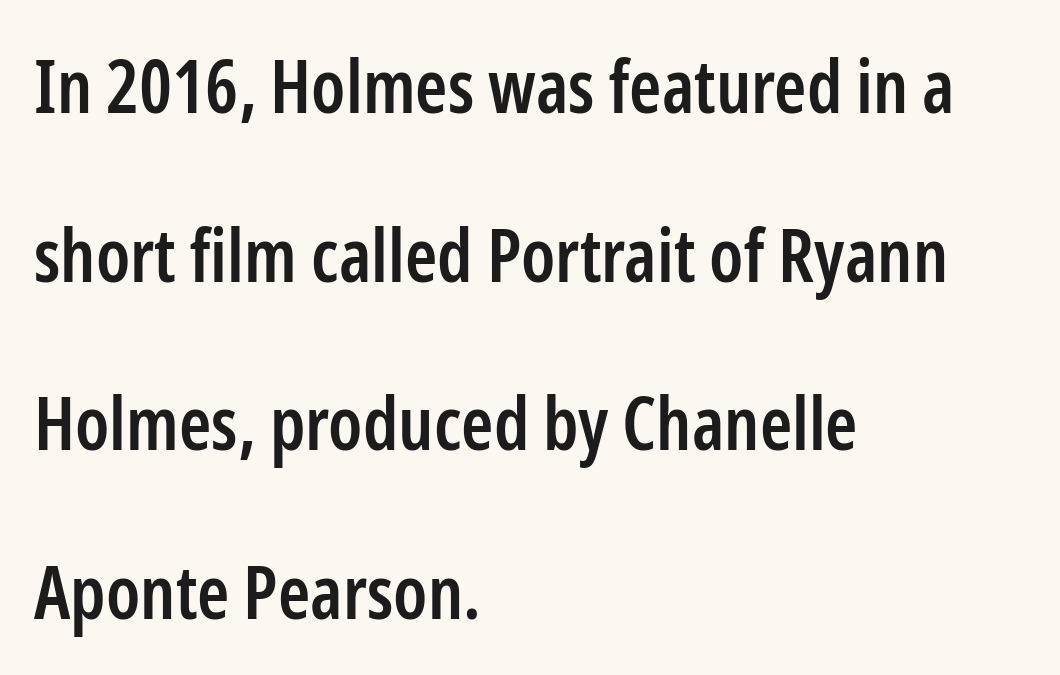
The image shows 73 px semibold, condensed sans-serif type, upright; set left-aligned, loose line spacing (2.31x), normal letter spacing, not underlined; low stroke contrast and a medium x-height.
